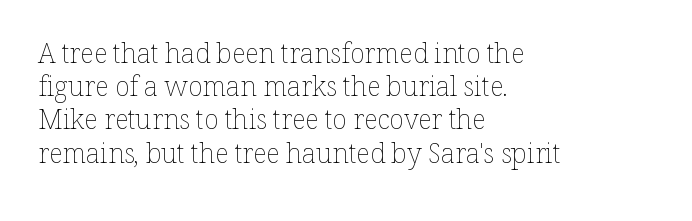
Q: Is the text bold? A: No.
Q: Is the text italic (slanted)? A: No, it is upright.
Q: Is the text underlined? A: No.
Q: How is the paragraph aligned? A: Left-aligned.
Q: Is the spacing between letters normal or unusually wide? A: Normal.
